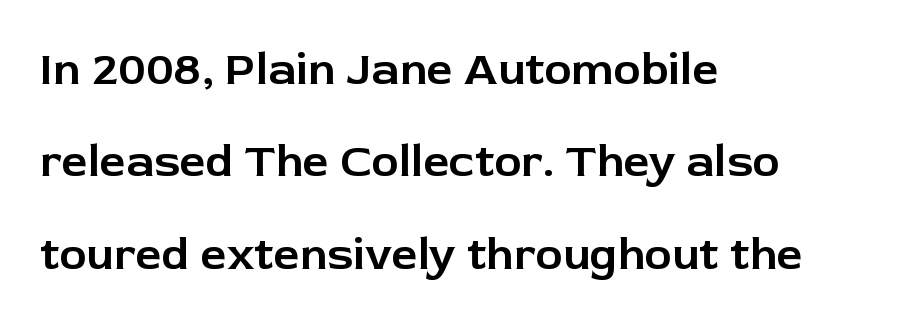
{"serif": "no", "italic": "no", "width": "normal", "stroke_contrast": "low", "x_height": "medium", "monospaced": "no", "underline": "no", "align": "left", "line_spacing": "loose", "line_spacing_ratio": 2.01, "letter_spacing": "normal", "letter_spacing_em": 0.0, "glyph_px": 46}
